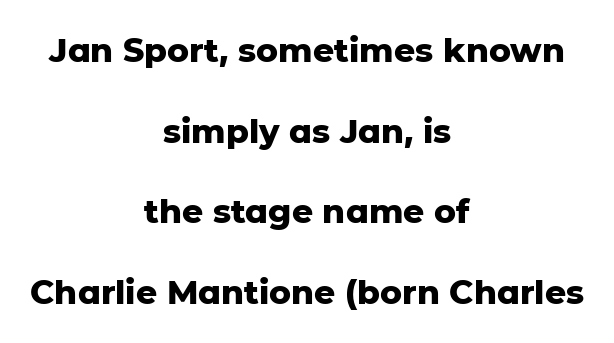
Teacher's note: observe the equal gaps on both sides — that is centered alignment. You could not count columns in this text — the font is proportionally spaced. You could call the tracking neutral — neither tight nor loose. Notice how the stems are strictly vertical — no italics here.
